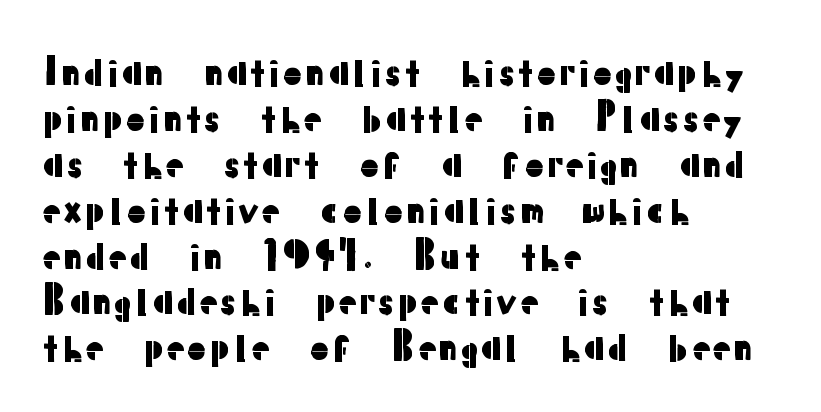
The letters carry no serifs — their stems end cleanly without finishing strokes. Vertical strokes here are truly vertical. Bare-footed words on every line. Nothing unusual about the tracking: characters are spaced as the font intends. If you drew a ruler down the left edge, every line would touch it. These lines are rendered in a variable-pitch font.
